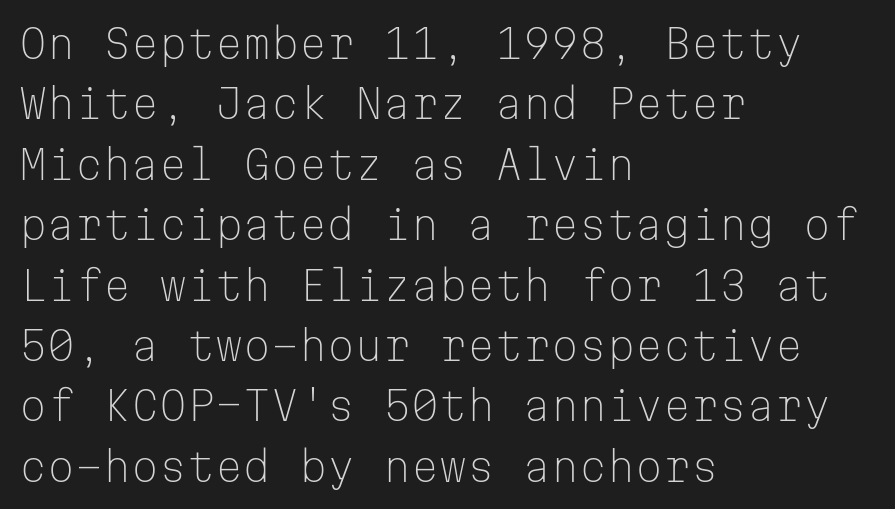
Q: Is the text bold? A: No.
Q: Is the text italic (slanted)? A: No, it is upright.
Q: Is the typeface a serif or a sans-serif typeface? A: Sans-serif.
Q: Is the text underlined? A: No.
Q: How is the paragraph aligned? A: Left-aligned.
Q: Is the spacing between letters normal or unusually wide? A: Normal.
Q: Is the spacing between lines tight, normal or loose? A: Normal.
Q: Width (condensed, normal, or wide)? A: Normal.
Q: Stroke contrast? A: Low.
Q: x-height? A: Medium.
Q: Monospaced? A: Yes.
